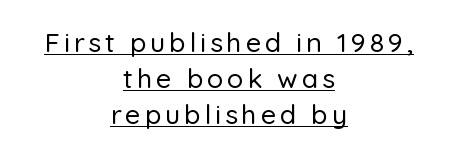
The letters stand straight up with perfectly vertical stems. Evenly set lines give the paragraph a standard silhouette. In CSS terms this would be text-align: center. Caption: lettering with a line underneath.
